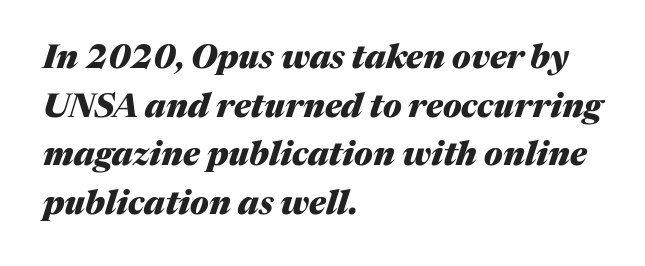
The image shows 33 px heavy type, italic (leaning right); set left-aligned, normal line spacing (1.47x), normal letter spacing, not underlined; medium stroke contrast and a medium x-height.
